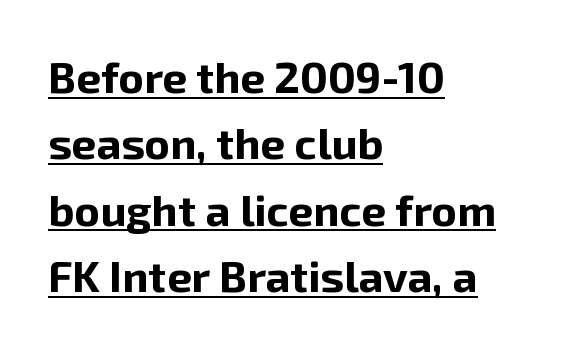
Q: Is the text bold? A: Yes.
Q: Is the text italic (slanted)? A: No, it is upright.
Q: Is the typeface a serif or a sans-serif typeface? A: Sans-serif.
Q: Is the text underlined? A: Yes.
Q: How is the paragraph aligned? A: Left-aligned.
Q: Is the spacing between letters normal or unusually wide? A: Normal.
Q: Is the spacing between lines tight, normal or loose? A: Normal.
Q: Width (condensed, normal, or wide)? A: Normal.
Q: Stroke contrast? A: Low.
Q: x-height? A: Medium.
Q: Monospaced? A: No.
